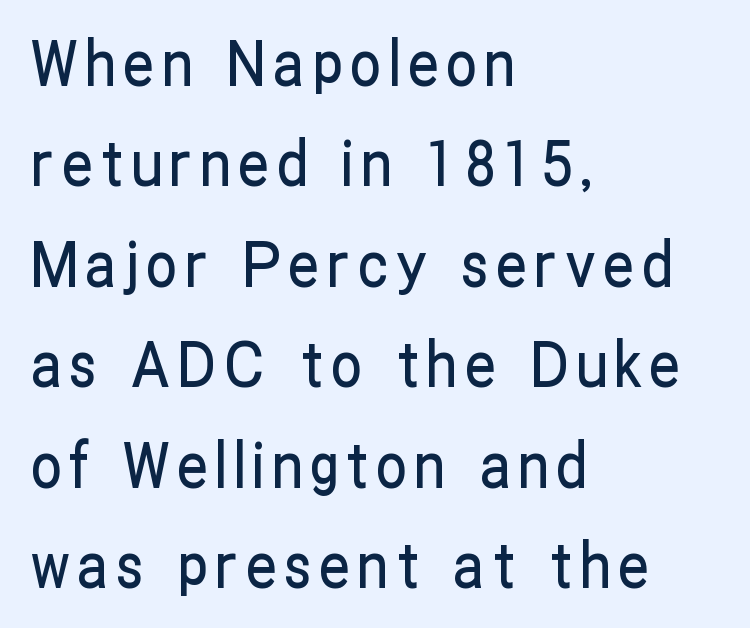
The image shows 62 px condensed sans-serif type, upright; set left-aligned, normal line spacing (1.62x), not underlined; low stroke contrast and a medium x-height.
